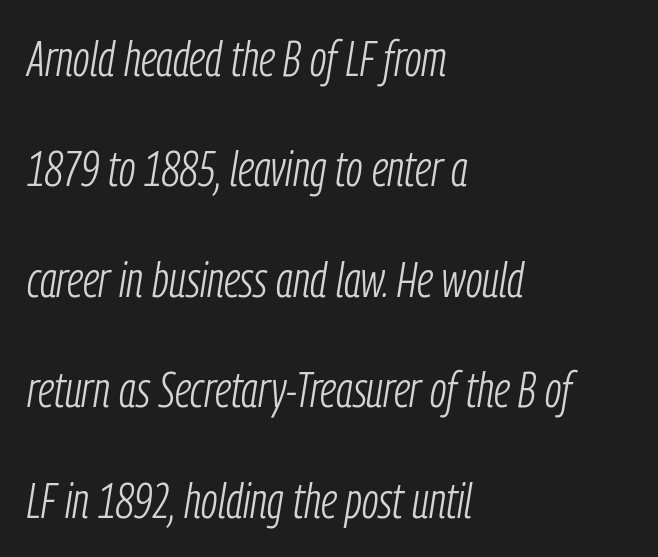
Q: Is the text bold? A: No.
Q: Is the text italic (slanted)? A: Yes, it leans right by about 9 degrees.
Q: Is the text underlined? A: No.
Q: How is the paragraph aligned? A: Left-aligned.
Q: Is the spacing between letters normal or unusually wide? A: Normal.
Q: Is the spacing between lines tight, normal or loose? A: Loose.
Q: Width (condensed, normal, or wide)? A: Condensed.
Q: Stroke contrast? A: Low.
Q: x-height? A: Medium.
Q: Monospaced? A: No.
